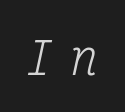
This rendering employs a face with finishing strokes, i.e., a serif. Characters are canted at an angle relative to the baseline's perpendicular. Lines of text with bare space underneath. No extra ink here — the face is not bold. Display-style spreading of the glyphs; the letterfit is very open. Every character here occupies the same horizontal width, giving the sample a typewriter-like rhythm.
